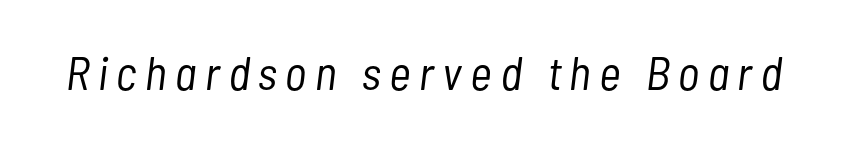
{"italic": "yes", "lean": "right", "slant_degrees": 7, "bold": "no", "weight": "light", "width": "condensed", "stroke_contrast": "low", "x_height": "medium", "monospaced": "no", "underline": "no", "glyph_px": 47}
